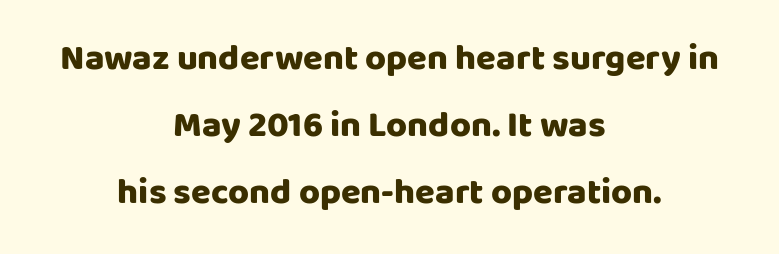
Students, this is bold: see how much ink each stroke carries. The glyphs are unaccompanied by any horizontal stroke below them. The passage shown is typed in a proportional face where columns would drift. This is the regular roman posture of the typeface.
